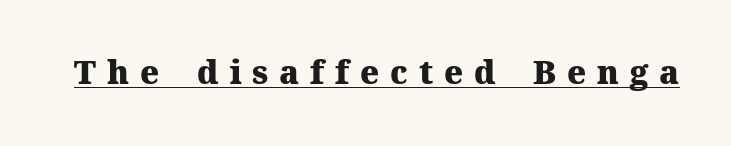
{"serif": "yes", "italic": "no", "bold": "yes", "weight": "heavy", "width": "normal", "stroke_contrast": "medium", "x_height": "medium", "monospaced": "no", "underline": "yes", "letter_spacing": "wide", "letter_spacing_em": 0.34, "glyph_px": 32}
